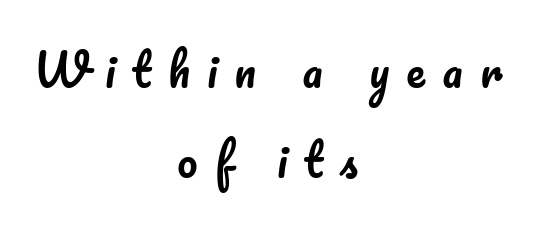
Q: Is the text italic (slanted)? A: Yes.
Q: Is the text underlined? A: No.
Q: How is the paragraph aligned? A: Centered.
Q: Is the spacing between letters normal or unusually wide? A: Unusually wide.
Q: Is the spacing between lines tight, normal or loose? A: Loose.
Q: Width (condensed, normal, or wide)? A: Normal.
Q: Stroke contrast? A: Low.
Q: x-height? A: Small.
Q: Monospaced? A: No.
